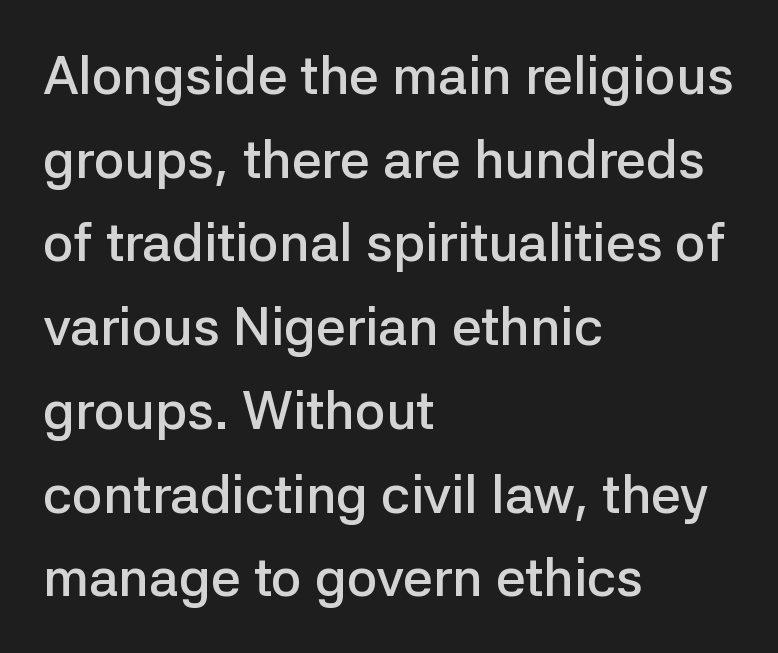
This is the regular roman posture of the typeface. The words here are not underlined. Between one letter and the next there's only the usual sliver of space. Casual observation: everything's shoved over to the left. Each new line begins a customary step beneath the previous one. Look at the stroke-to-counter ratio: somewhat heavy, a semibold.
